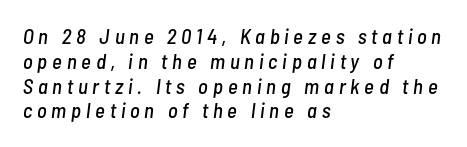
Q: Is the text italic (slanted)? A: Yes, it leans right by about 7 degrees.
Q: Is the text underlined? A: No.
Q: How is the paragraph aligned? A: Left-aligned.
Q: Is the spacing between letters normal or unusually wide? A: Unusually wide.
